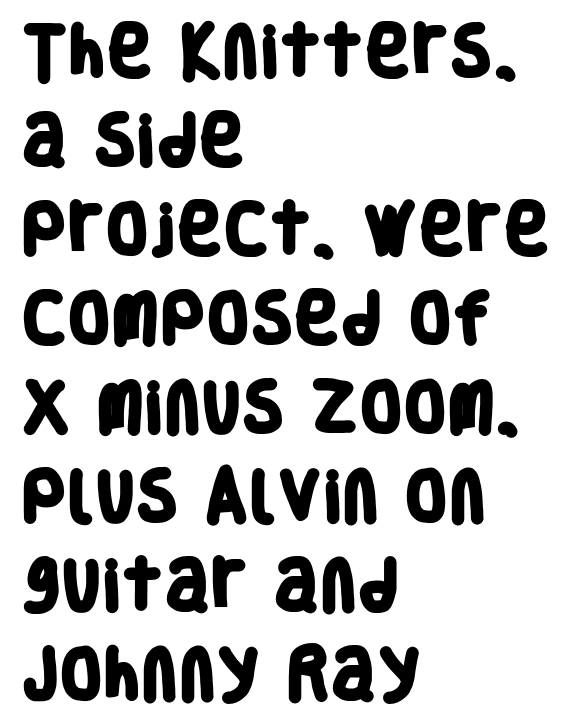
The image shows 56 px heavy, condensed sans-serif type; set left-aligned, normal line spacing (1.59x), normal letter spacing, not underlined; low stroke contrast and a large x-height.
